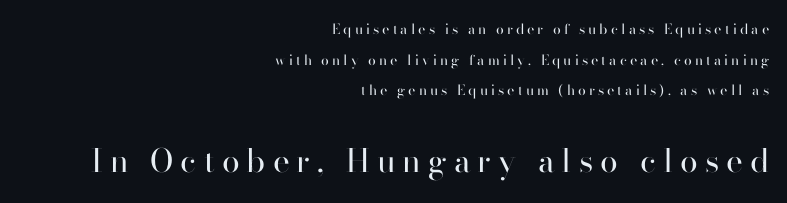
Each letter's strokes conclude bluntly, with no projecting serifs. What stands out about the letter spacing? Its width — letters are far apart. Reading down the column, the eye jumps a long way to each next line. Where is the straight margin? On the right.
